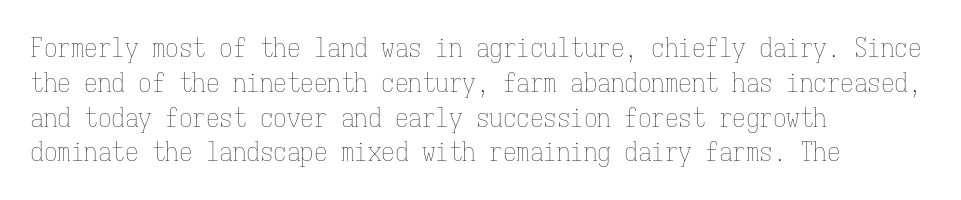
This sample keeps an unexceptional amount of space between lines. Characters remain perfectly vertical along every line. The gap between lines stays unmarked. Is this a heavy cut? Hardly; it is regular or lighter.
